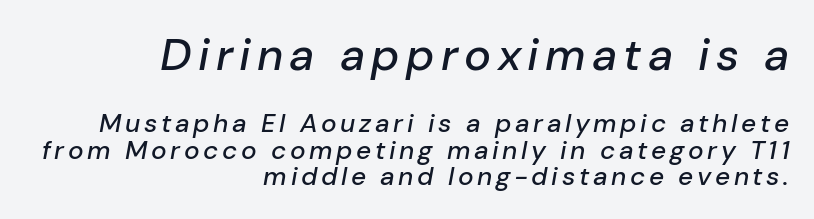
Q: Is the text italic (slanted)? A: Yes, it leans right by about 10 degrees.
Q: Is the text underlined? A: No.
Q: How is the paragraph aligned? A: Right-aligned.
Q: Is the spacing between lines tight, normal or loose? A: Tight.
Q: Which block of text is set in a larger size, the first (top) or the second (bottom)? A: The first (top) one.
Q: Width (condensed, normal, or wide)? A: Normal.
Q: Stroke contrast? A: Low.
Q: x-height? A: Medium.
Q: Monospaced? A: No.
